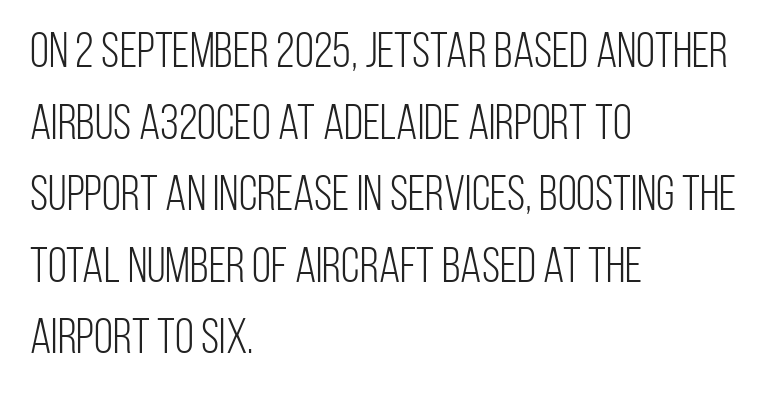
The image shows 49 px light, condensed sans-serif type, upright; set left-aligned, normal line spacing (1.46x), normal letter spacing, not underlined; low stroke contrast and a large x-height.
